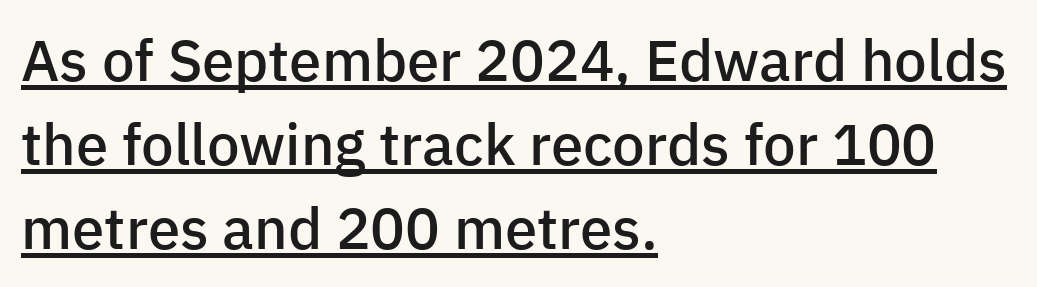
To sum up the face: it is a sans, with no serifs. Left-aligned paragraph, ragged on the right. Decoration check: the copy is underlined. Unlike italic type, these characters show no tilt at all.
